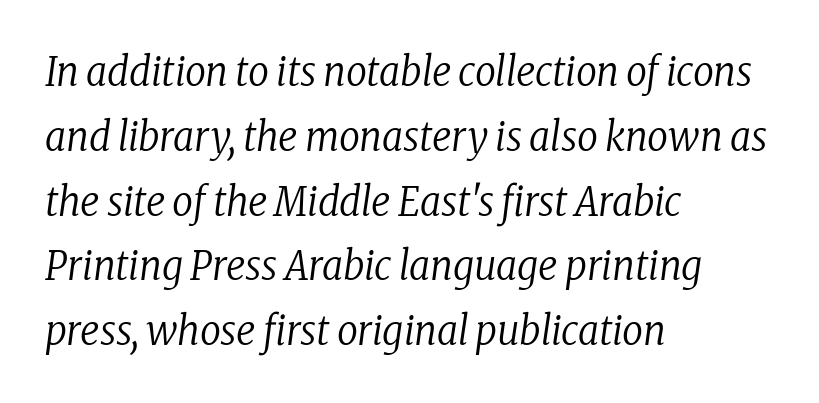
The words here are not underlined. There is no visible air inserted between adjacent glyphs. Notice how the stems are inclined rather than vertical — that's the hallmark of italics. Regarding serifs, this sample has them. The rendering anchors every line to the left-hand side.
